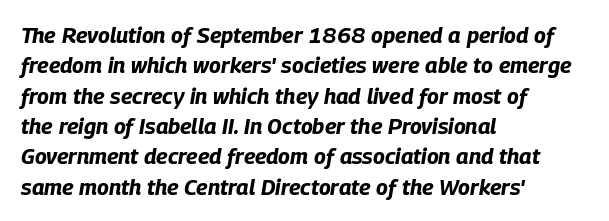
The image shows 22 px bold type, italic (leaning right); set left-aligned, normal line spacing (1.38x), normal letter spacing, not underlined.
